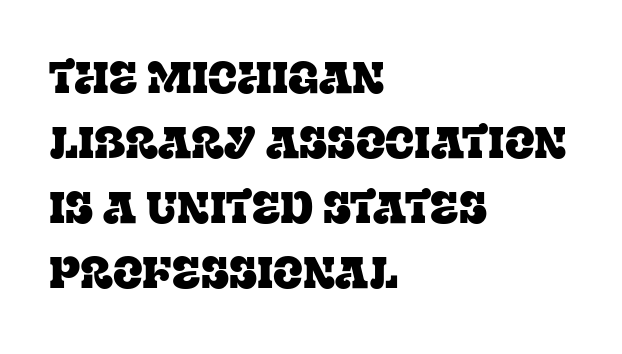
Q: Is the text italic (slanted)? A: No, it is upright.
Q: Is the typeface a serif or a sans-serif typeface? A: Serif.
Q: Is the text underlined? A: No.
Q: How is the paragraph aligned? A: Left-aligned.
Q: Is the spacing between letters normal or unusually wide? A: Normal.
Q: Is the spacing between lines tight, normal or loose? A: Normal.
Q: Width (condensed, normal, or wide)? A: Normal.
Q: Stroke contrast? A: Low.
Q: x-height? A: Large.
Q: Monospaced? A: No.
